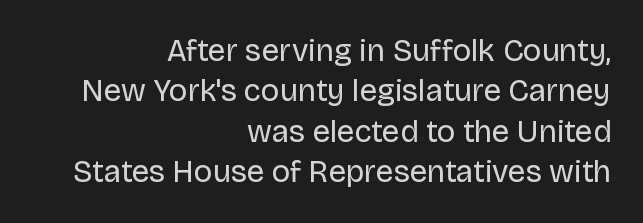
Q: Is the text bold? A: No.
Q: Is the text italic (slanted)? A: No, it is upright.
Q: Is the typeface a serif or a sans-serif typeface? A: Sans-serif.
Q: Is the text underlined? A: No.
Q: How is the paragraph aligned? A: Right-aligned.
Q: Is the spacing between letters normal or unusually wide? A: Normal.
Q: Is the spacing between lines tight, normal or loose? A: Normal.
Q: Width (condensed, normal, or wide)? A: Normal.
Q: Stroke contrast? A: Low.
Q: x-height? A: Large.
Q: Monospaced? A: No.
